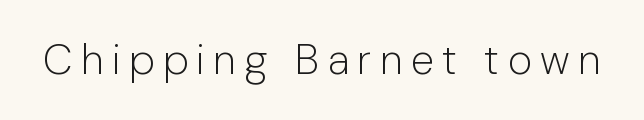
The image shows 42 px light sans-serif type, upright; set unusually wide letter spacing (+0.2 em), not underlined; low stroke contrast and a medium x-height.
